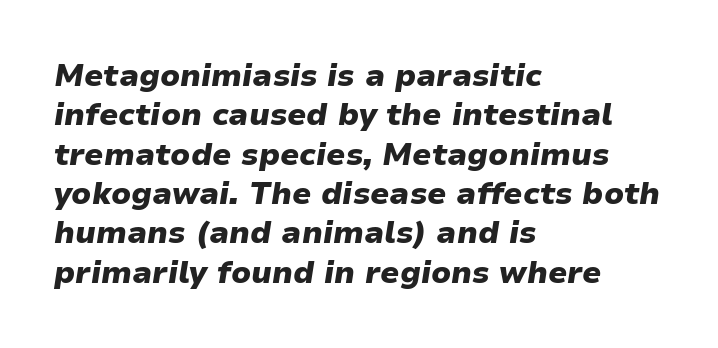
The image shows 31 px heavy type, italic (leaning right); set left-aligned, normal line spacing (1.27x), normal letter spacing, not underlined; low stroke contrast and a medium x-height.
